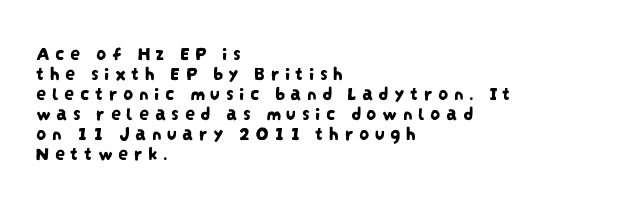
Q: Is the text underlined? A: No.
Q: How is the paragraph aligned? A: Left-aligned.
Q: Is the spacing between letters normal or unusually wide? A: Unusually wide.
Q: Is the spacing between lines tight, normal or loose? A: Tight.
